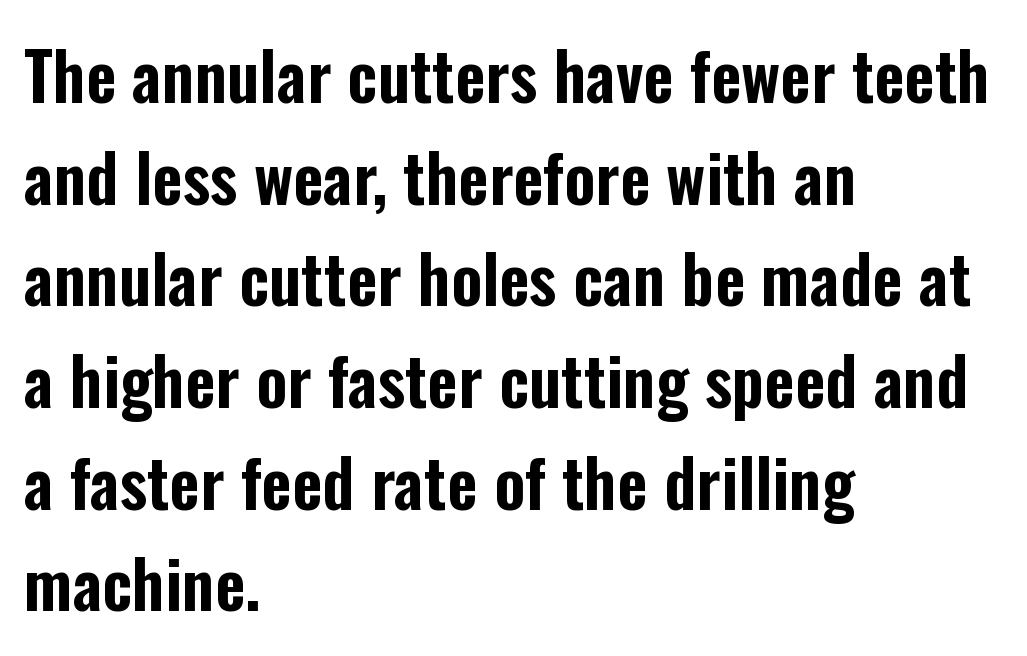
Is this a fixed-width face? No — the glyphs have proportional, varying widths. When letters stand straight like this, we call the style roman or upright. Students, note that the glyphs here touch the page at normal intervals. Baseline-to-baseline distance is the conventional proportion of letter height. The characters display no serif detailing; their extremities are plain. A clean baseline with only descenders dipping below it.
